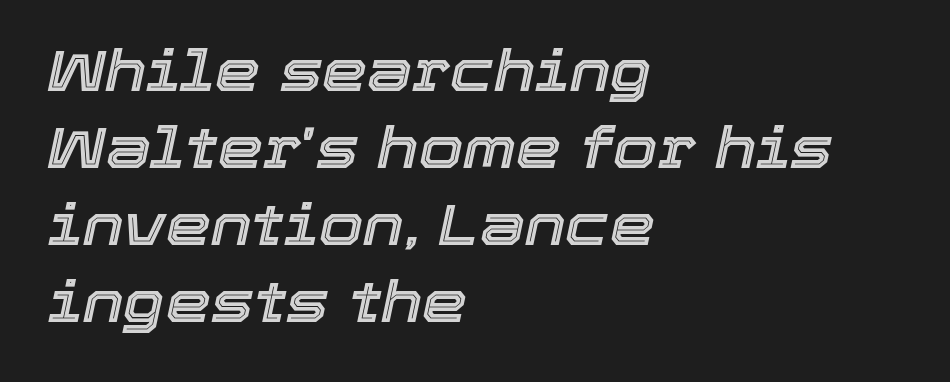
Q: Is the text italic (slanted)? A: Yes, it leans right by about 12 degrees.
Q: Is the text underlined? A: No.
Q: How is the paragraph aligned? A: Left-aligned.
Q: Is the spacing between letters normal or unusually wide? A: Normal.
Q: Is the spacing between lines tight, normal or loose? A: Normal.
Q: Width (condensed, normal, or wide)? A: Normal.
Q: x-height? A: Medium.
Q: Monospaced? A: No.
